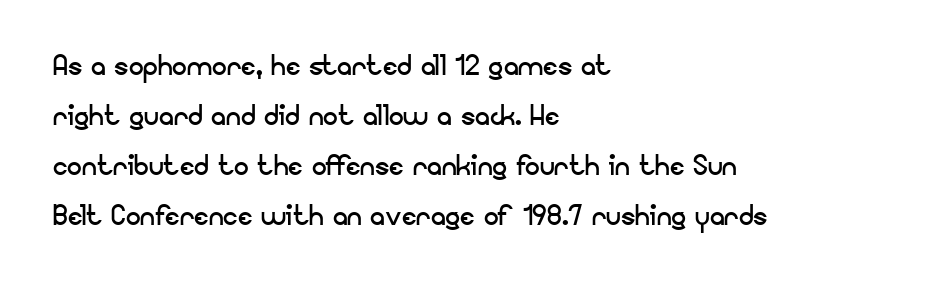
{"serif": "no", "italic": "no", "bold": "no", "weight": "regular", "width": "normal", "stroke_contrast": "low", "x_height": "small", "monospaced": "no", "underline": "no", "align": "left", "line_spacing": "normal", "line_spacing_ratio": 1.35, "letter_spacing": "normal", "letter_spacing_em": 0.0, "glyph_px": 37}
